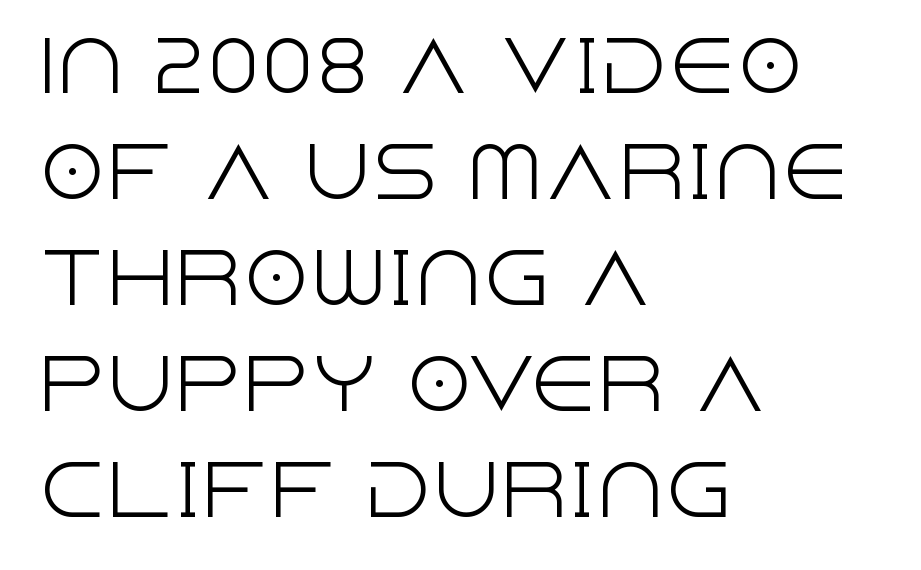
{"serif": "no", "italic": "no", "bold": "no", "weight": "light", "width": "normal", "x_height": "large", "monospaced": "no", "underline": "no", "align": "left", "line_spacing": "normal", "line_spacing_ratio": 1.56, "letter_spacing": "normal", "letter_spacing_em": 0.0, "glyph_px": 68}
